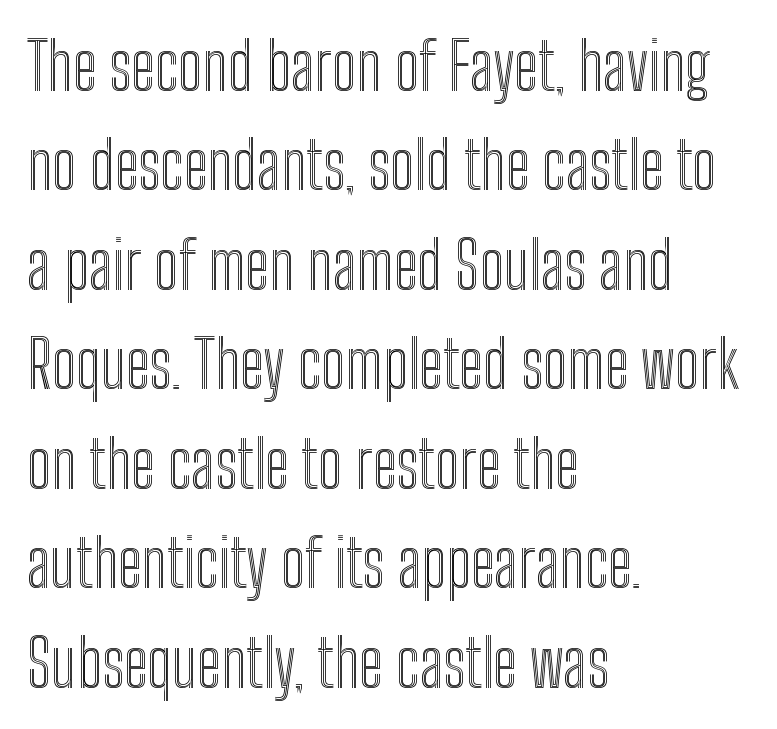
Q: Is the text italic (slanted)? A: No, it is upright.
Q: Is the text underlined? A: No.
Q: How is the paragraph aligned? A: Left-aligned.
Q: Is the spacing between letters normal or unusually wide? A: Normal.
Q: Is the spacing between lines tight, normal or loose? A: Normal.
Q: Width (condensed, normal, or wide)? A: Condensed.
Q: x-height? A: Medium.
Q: Monospaced? A: No.
